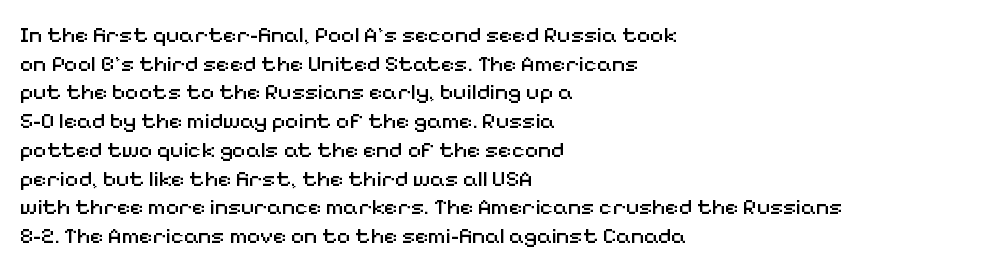
The lines sit at an ordinary, default distance from one another. The text block is weighted toward the left margin, trailing off unevenly rightward. Tracking value appears to be zero — textbook default spacing. Has an underline been added? It has not. Stroke mass is kept to a normal reading level or below.
